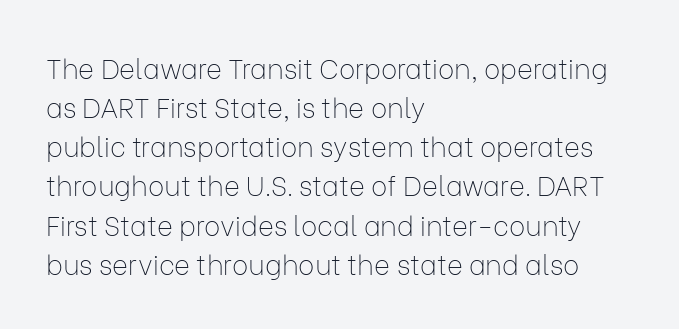
Q: Is the text bold? A: No.
Q: Is the text italic (slanted)? A: No, it is upright.
Q: Is the text underlined? A: No.
Q: How is the paragraph aligned? A: Left-aligned.
Q: Is the spacing between letters normal or unusually wide? A: Normal.
Q: Is the spacing between lines tight, normal or loose? A: Normal.
